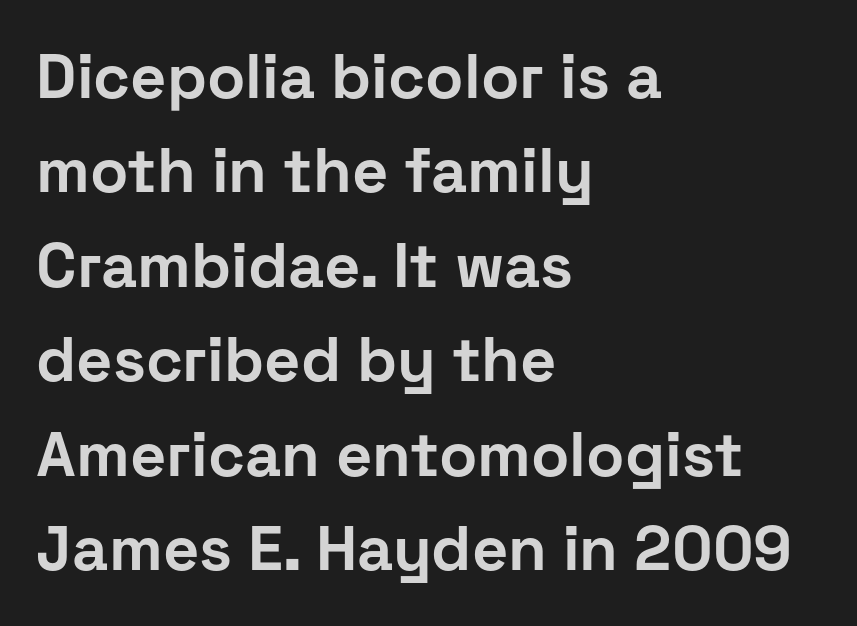
The image shows 63 px bold sans-serif type, upright; set left-aligned, normal line spacing (1.5x), normal letter spacing, not underlined; low stroke contrast and a medium x-height.
